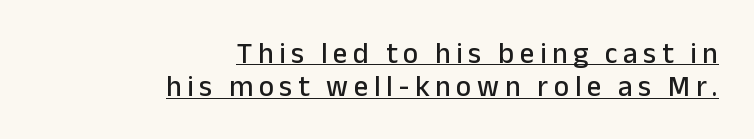
{"serif": "no", "italic": "no", "width": "normal", "stroke_contrast": "low", "x_height": "medium", "monospaced": "no", "underline": "yes", "align": "right", "line_spacing": "tight", "line_spacing_ratio": 1.15, "glyph_px": 29}
